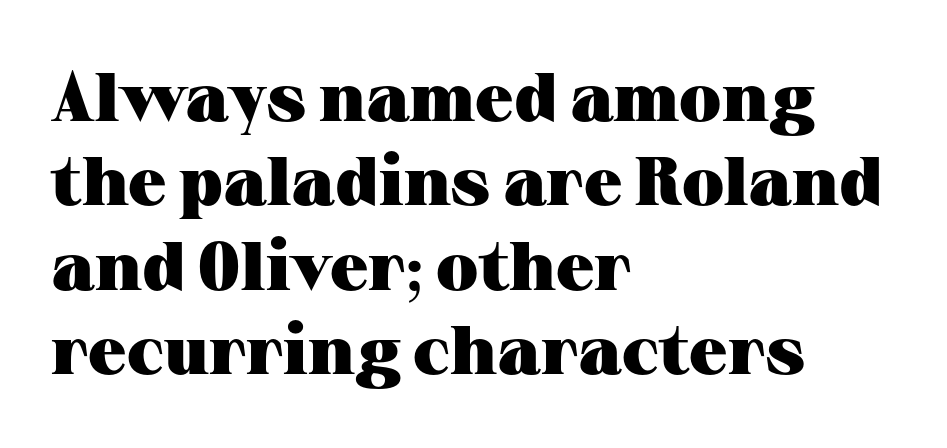
The image shows 68 px heavy, wide serif type, upright; set left-aligned, line spacing 1.24x, normal letter spacing, not underlined; medium stroke contrast and a medium x-height.
